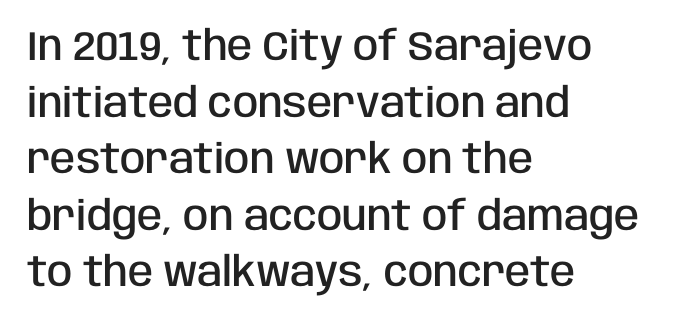
The image shows 41 px semibold, condensed sans-serif type, upright; set left-aligned, normal line spacing (1.38x), normal letter spacing, not underlined; low stroke contrast and a large x-height.
